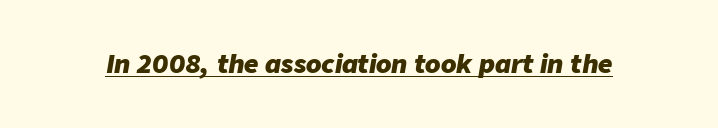
Q: Is the text bold? A: Yes.
Q: Is the text italic (slanted)? A: Yes, it leans right by about 9 degrees.
Q: Is the text underlined? A: Yes.
Q: Is the spacing between letters normal or unusually wide? A: Normal.
